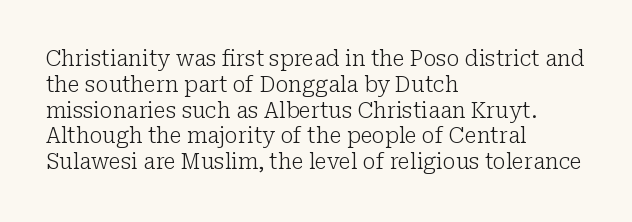
{"italic": "no", "bold": "no", "underline": "no", "align": "left", "line_spacing_ratio": 1.23, "letter_spacing": "normal", "letter_spacing_em": 0.0, "glyph_px": 21}
